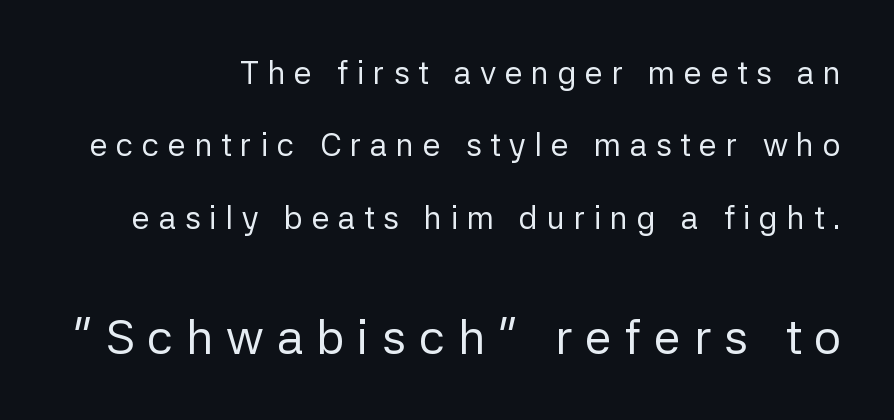
Q: Is the text bold? A: No.
Q: Is the text italic (slanted)? A: No, it is upright.
Q: Is the typeface a serif or a sans-serif typeface? A: Sans-serif.
Q: Is the text underlined? A: No.
Q: How is the paragraph aligned? A: Right-aligned.
Q: Is the spacing between letters normal or unusually wide? A: Unusually wide.
Q: Is the spacing between lines tight, normal or loose? A: Loose.
Q: Which block of text is set in a larger size, the first (top) or the second (bottom)? A: The second (bottom) one.
Q: Width (condensed, normal, or wide)? A: Normal.
Q: Stroke contrast? A: Low.
Q: x-height? A: Medium.
Q: Monospaced? A: No.
